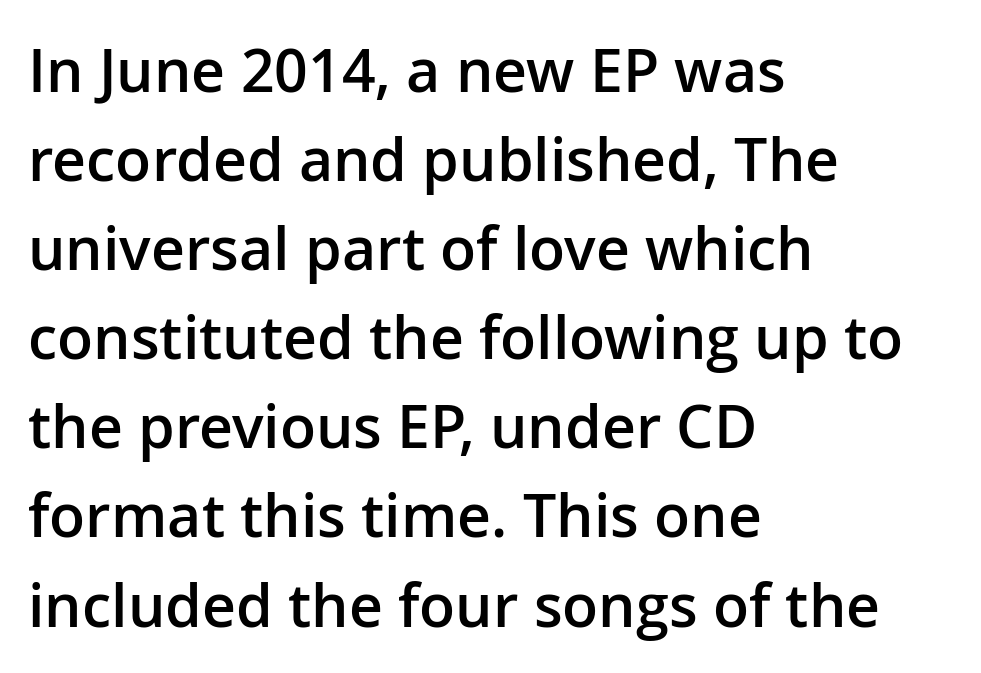
{"serif": "no", "italic": "no", "bold": "semi", "weight": "semibold", "width": "normal", "stroke_contrast": "low", "x_height": "medium", "monospaced": "no", "underline": "no", "align": "left", "line_spacing": "normal", "line_spacing_ratio": 1.51, "letter_spacing": "normal", "letter_spacing_em": 0.0, "glyph_px": 59}
